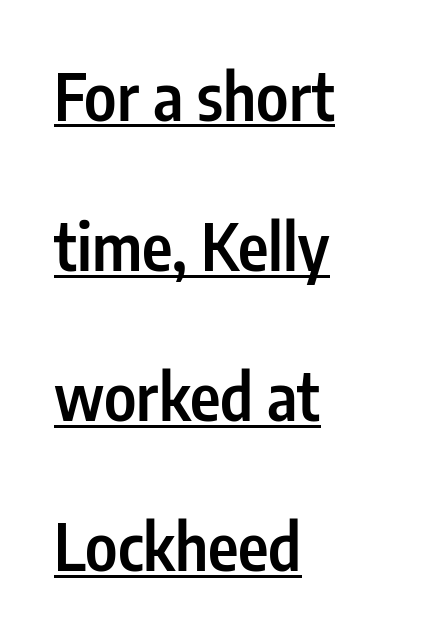
Q: Is the text bold? A: Semi-bold.
Q: Is the text italic (slanted)? A: No, it is upright.
Q: Is the typeface a serif or a sans-serif typeface? A: Sans-serif.
Q: Is the text underlined? A: Yes.
Q: How is the paragraph aligned? A: Left-aligned.
Q: Is the spacing between letters normal or unusually wide? A: Normal.
Q: Is the spacing between lines tight, normal or loose? A: Loose.
Q: Width (condensed, normal, or wide)? A: Condensed.
Q: Stroke contrast? A: Low.
Q: x-height? A: Medium.
Q: Monospaced? A: No.
